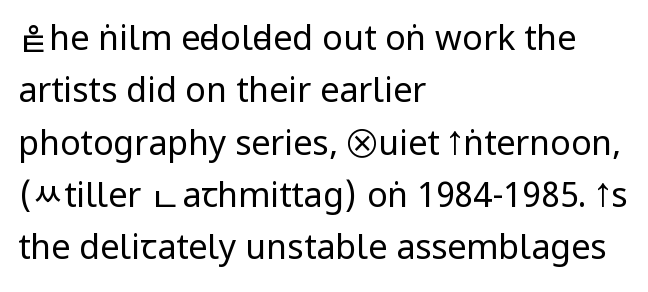
Q: Is the text bold? A: No.
Q: Is the text italic (slanted)? A: No, it is upright.
Q: Is the typeface a serif or a sans-serif typeface? A: Sans-serif.
Q: Is the text underlined? A: No.
Q: How is the paragraph aligned? A: Left-aligned.
Q: Is the spacing between letters normal or unusually wide? A: Normal.
Q: Is the spacing between lines tight, normal or loose? A: Normal.
Q: Width (condensed, normal, or wide)? A: Condensed.
Q: Stroke contrast? A: Low.
